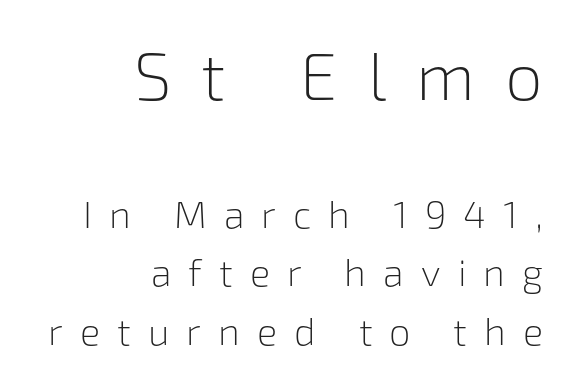
Q: Is the text bold? A: No.
Q: Is the text italic (slanted)? A: No, it is upright.
Q: Is the typeface a serif or a sans-serif typeface? A: Sans-serif.
Q: Is the text underlined? A: No.
Q: How is the paragraph aligned? A: Right-aligned.
Q: Is the spacing between letters normal or unusually wide? A: Unusually wide.
Q: Is the spacing between lines tight, normal or loose? A: Normal.
Q: Which block of text is set in a larger size, the first (top) or the second (bottom)? A: The first (top) one.
Q: Width (condensed, normal, or wide)? A: Normal.
Q: Stroke contrast? A: Low.
Q: x-height? A: Medium.
Q: Monospaced? A: No.
